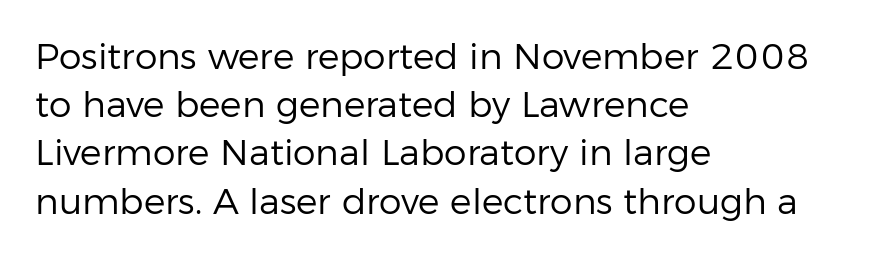
Q: Is the text bold? A: No.
Q: Is the text italic (slanted)? A: No, it is upright.
Q: Is the typeface a serif or a sans-serif typeface? A: Sans-serif.
Q: Is the text underlined? A: No.
Q: How is the paragraph aligned? A: Left-aligned.
Q: Is the spacing between letters normal or unusually wide? A: Normal.
Q: Is the spacing between lines tight, normal or loose? A: Normal.
Q: Width (condensed, normal, or wide)? A: Normal.
Q: Stroke contrast? A: Low.
Q: x-height? A: Medium.
Q: Monospaced? A: No.
